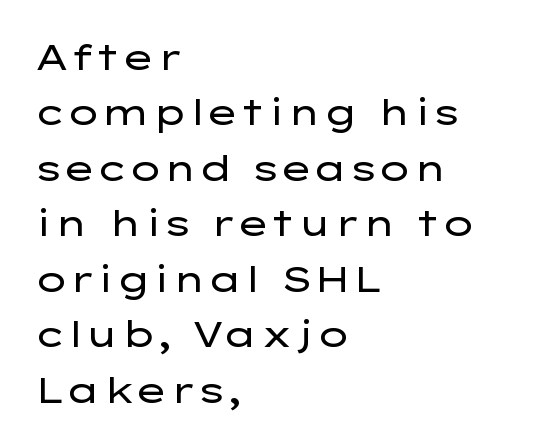
The line texture is even and compact thanks to regular tracking. Underline: absent. Font category for this specimen: sans-serif. These lines are rendered in a variable-pitch font. Left-aligned paragraph, ragged on the right.
